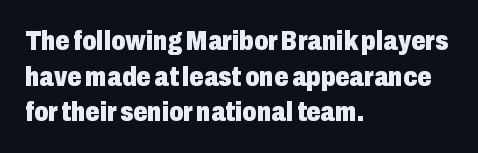
The image shows 28 px heavy, condensed sans-serif type, upright; set left-aligned, normal line spacing (1.27x), normal letter spacing, not underlined; low stroke contrast and a medium x-height.
